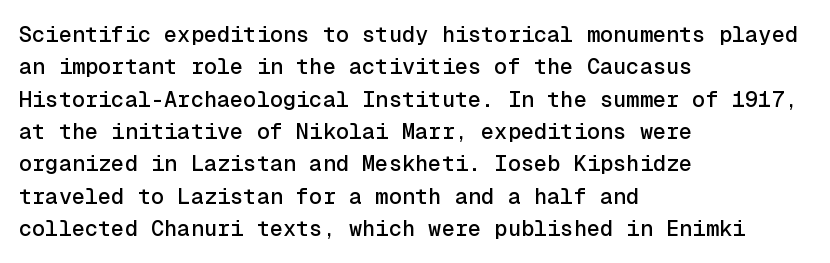
Bare-footed words on every line. The space between consecutive lines is moderate. Caption: standard tracking, unaltered. The lettering holds an erect, upright posture throughout. The text block is weighted toward the left margin, trailing off unevenly rightward.
